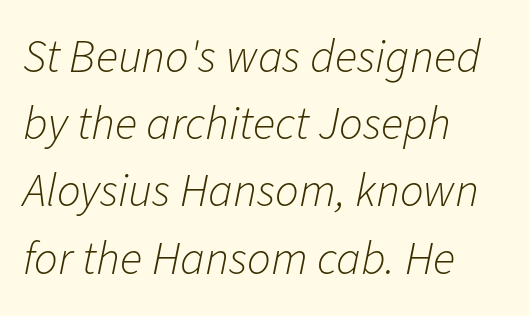
Each row of text sits above clean, open space. Observe the lean: these are italic letterforms. Each letter keeps its own natural width here, so spacing adapts to shape. Observe the ordinary spacing: letters are neighbours, not strangers. A classic flush-left, rag-right setting is used for this passage.
